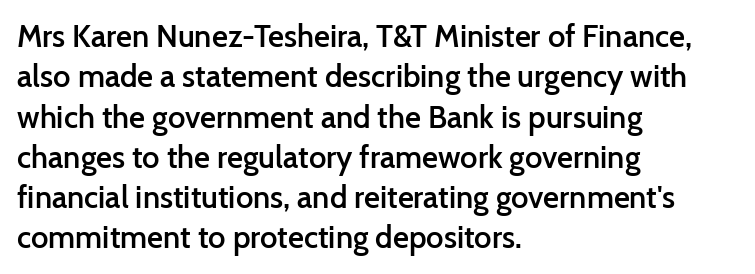
The image shows 31 px semibold sans-serif type, upright; set left-aligned, normal line spacing (1.3x), normal letter spacing, not underlined; low stroke contrast and a medium x-height.
